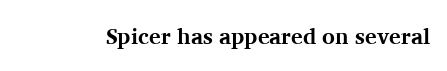
Short note: letters normally spaced. Words float on clear page, feet unadorned. The letters stand upright; this is a roman face. Heavy, bold letterforms.
